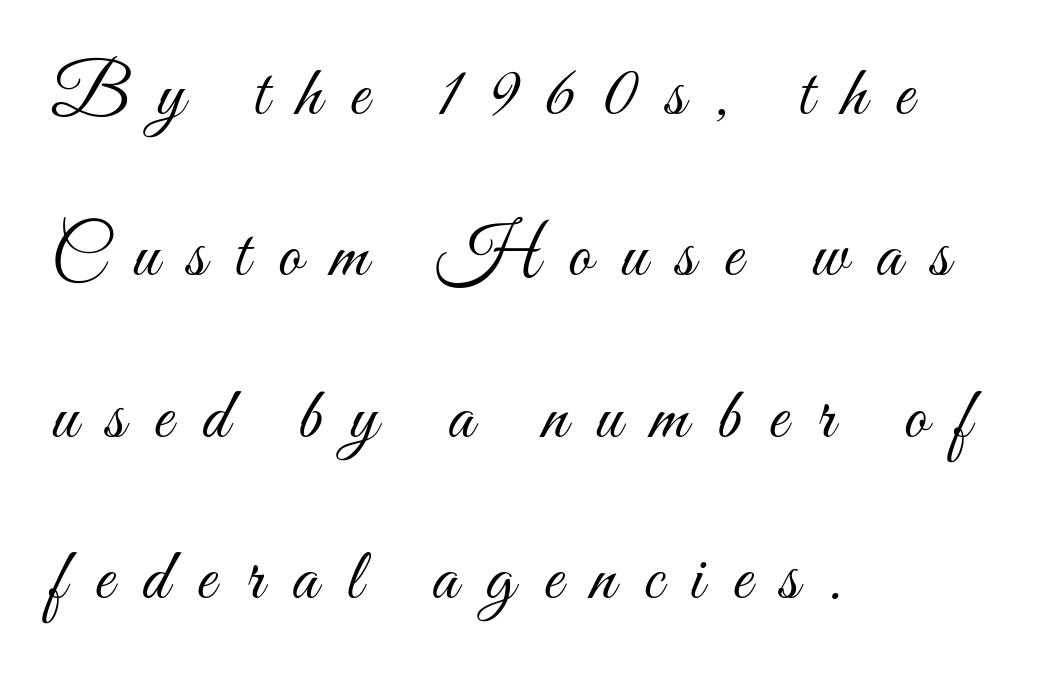
{"bold": "no", "weight": "light", "width": "condensed", "stroke_contrast": "medium", "x_height": "small", "monospaced": "no", "underline": "no", "align": "left", "line_spacing": "loose", "line_spacing_ratio": 2.21, "letter_spacing": "wide", "letter_spacing_em": 0.39, "glyph_px": 73}
